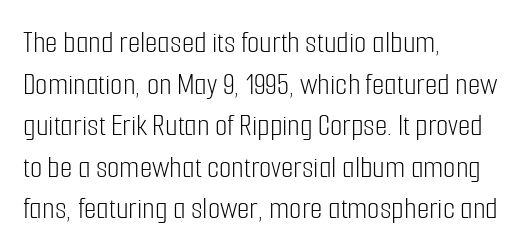
Vertical stems look standard width or narrower in stroke. Check where the strokes stop: nothing finishes them off — pure sans. Underline: absent. Whoever set this chose a conventional vertical rhythm. The passage shown is typed in a proportional face where columns would drift. Standard letterfit; no display-style spreading of the glyphs.
